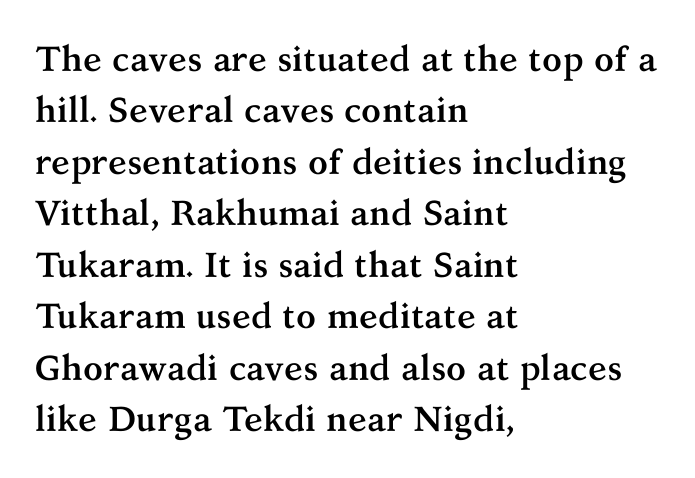
{"serif": "yes", "italic": "no", "bold": "yes", "weight": "semibold", "width": "normal", "stroke_contrast": "medium", "x_height": "medium", "monospaced": "no", "underline": "no", "align": "left", "line_spacing": "normal", "line_spacing_ratio": 1.47, "letter_spacing": "normal", "letter_spacing_em": 0.0, "glyph_px": 35}
